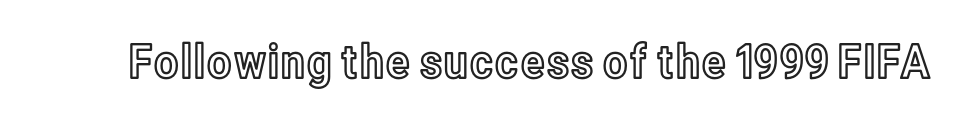
{"italic": "no", "width": "condensed", "x_height": "medium", "monospaced": "no", "underline": "no", "letter_spacing": "normal", "letter_spacing_em": 0.0, "glyph_px": 47}
